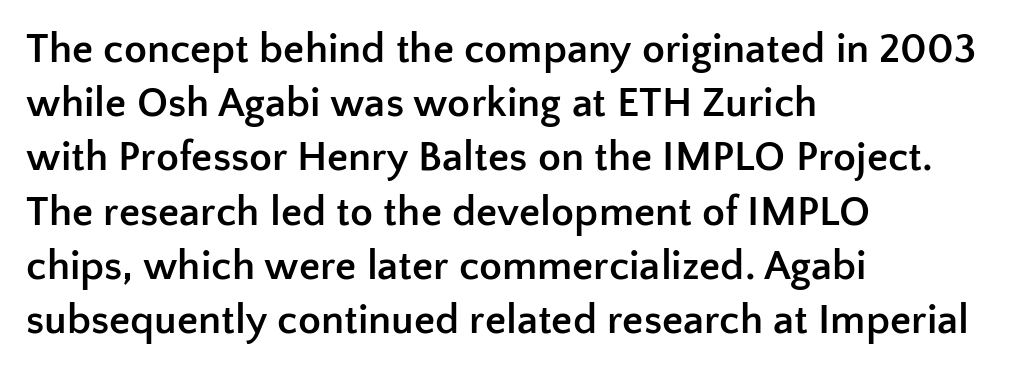
The image shows 42 px semibold sans-serif type, upright; set left-aligned, normal line spacing (1.29x), normal letter spacing, not underlined; low stroke contrast and a medium x-height.
